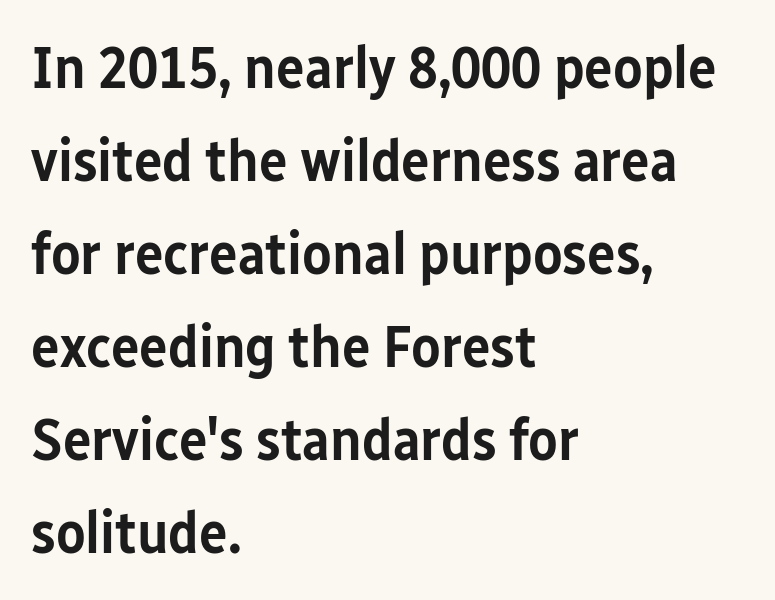
These lines sit exactly where default settings would place them. Letter spacing: default. Is there any slant? The stems are plumb. These lines are rendered in a variable-pitch font. The passage shown is typeset with a sans-serif family. Students, this is semibold: more ink than regular, less than bold.
